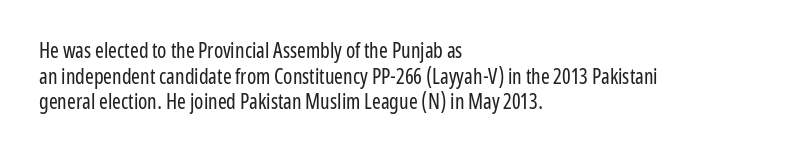
Does extra space separate the letters? No, they use regular spacing. The passage is arranged the way most books set body copy — flush left. The area under the type is left untouched. The face looks like a standard text weight, possibly lighter. Notice how the stems are strictly vertical — no italics here.
